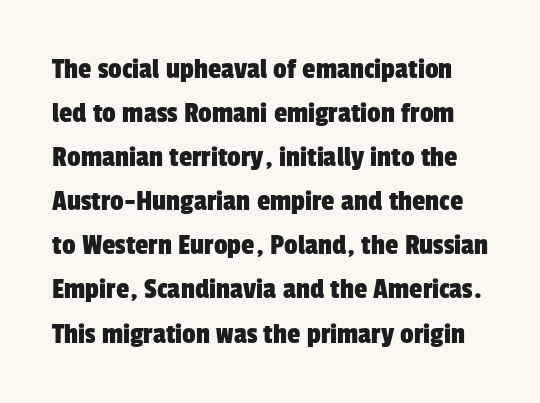
Does the leading feel generous? No, just average. Does the type have serifs? No, each stem ends abruptly. Has an underline been added? It has not. The face used here is proportionally spaced, like ordinary book or web type.
